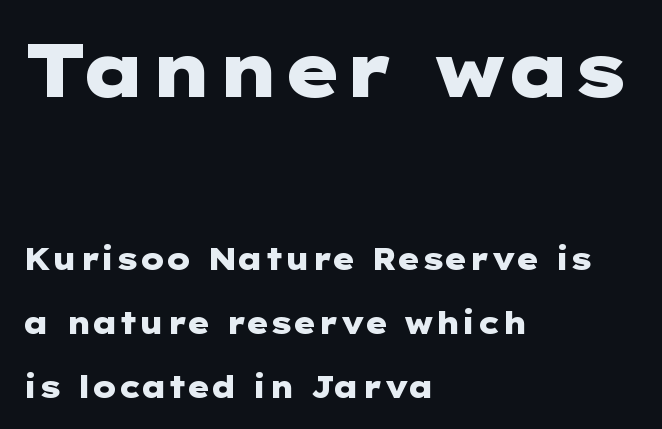
The image shows 74 px heavy, wide sans-serif type, upright; set left-aligned, loose line spacing (2.13x), normal letter spacing, not underlined; the first (top) block is 2.47x larger; low stroke contrast and a medium x-height.
